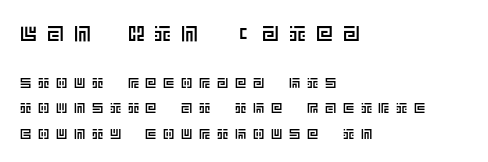
The image shows 21 px text type, upright; set left-aligned, line spacing 1.79x, unusually wide letter spacing (+0.48 em), not underlined; the first (top) block is 1.5x larger.
